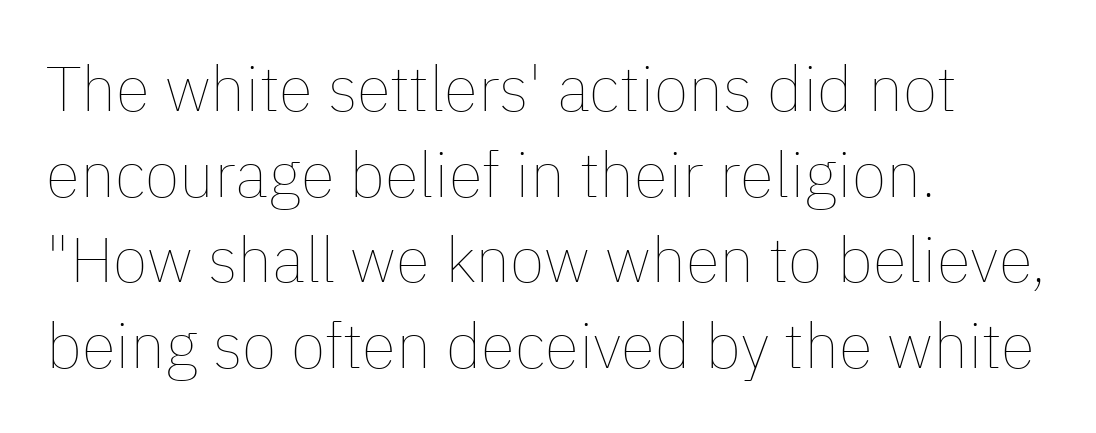
Q: Is the text bold? A: No.
Q: Is the text italic (slanted)? A: No, it is upright.
Q: Is the text underlined? A: No.
Q: How is the paragraph aligned? A: Left-aligned.
Q: Is the spacing between letters normal or unusually wide? A: Normal.
Q: Is the spacing between lines tight, normal or loose? A: Normal.
Q: Width (condensed, normal, or wide)? A: Normal.
Q: Stroke contrast? A: Low.
Q: x-height? A: Medium.
Q: Monospaced? A: No.
